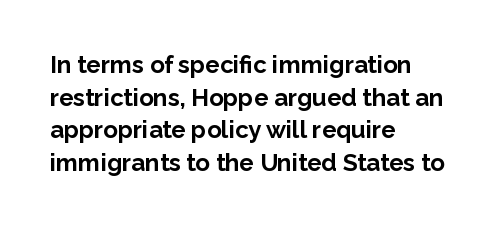
The rendering uses a moderate line-height, typical for paragraphs. The typography opts for an upright posture over an oblique one. Each word holds together tightly as a unit, with standard inter-letter gaps. Left-aligned paragraph, ragged on the right. The sample has been set heavy, in full bold. The string is rendered with underlining switched off.
